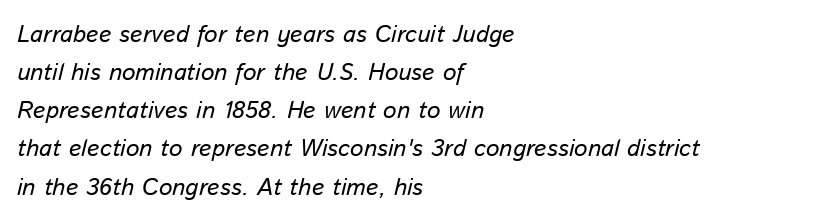
The image shows 24 px text type, italic (leaning right); set left-aligned, normal line spacing (1.59x), normal letter spacing, not underlined.
